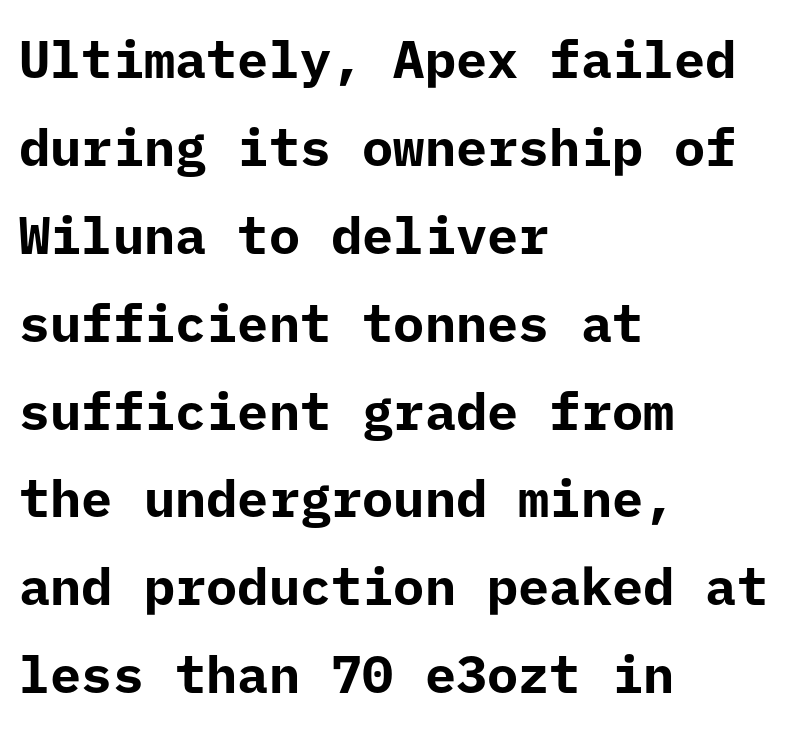
One-word summary of the alignment: left. The foot of each line stays bare and open. Thick stems and heavy bowls — unmistakably bold. Here the glyphs are tracked normally, forming tight word shapes. Tall strokes in this sample are plumb rather than angled.
